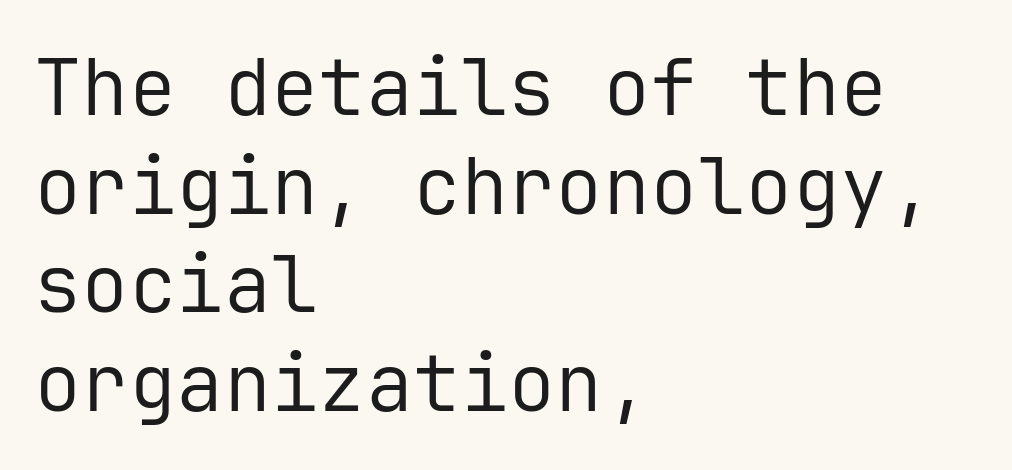
The designer went with a sans here, leaving each stem footless. Line beginnings align vertically; line endings do not. The line-height multiplier appears to be the usual default. Nobody touched the tracking dial on this one.
